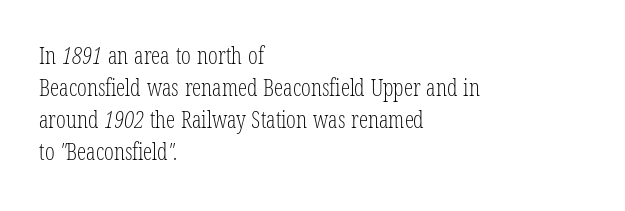
Q: Is the text bold? A: No.
Q: Is the text underlined? A: No.
Q: How is the paragraph aligned? A: Left-aligned.
Q: Is the spacing between letters normal or unusually wide? A: Normal.
Q: Is the spacing between lines tight, normal or loose? A: Normal.
